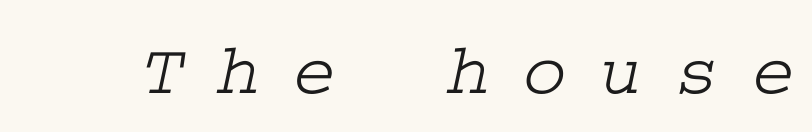
Just letters on the line, the space beneath them empty. The face used here is rendered with a markedly widened letterfit. What kind of face is this? One with serifs.
